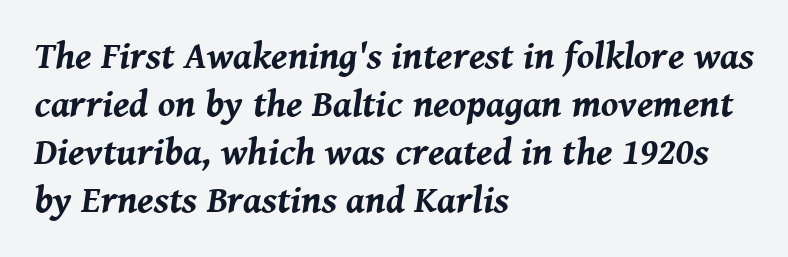
Q: Is the text bold? A: Yes.
Q: Is the text italic (slanted)? A: Yes, it leans right by about 8 degrees.
Q: Is the text underlined? A: No.
Q: How is the paragraph aligned? A: Left-aligned.
Q: Is the spacing between letters normal or unusually wide? A: Normal.
Q: Is the spacing between lines tight, normal or loose? A: Normal.
Q: Width (condensed, normal, or wide)? A: Normal.
Q: Stroke contrast? A: Medium.
Q: x-height? A: Medium.
Q: Monospaced? A: No.
